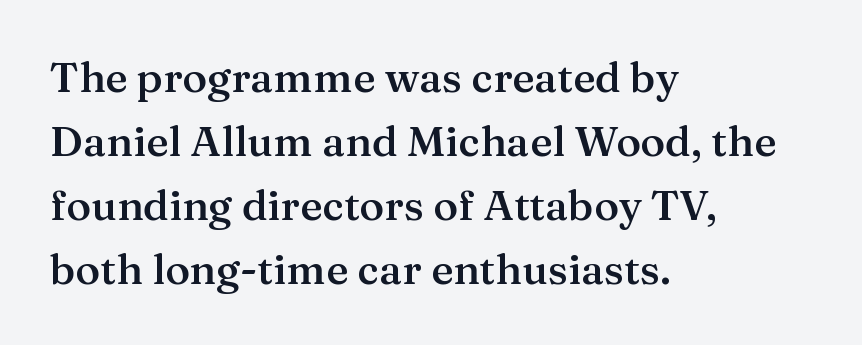
The image shows 42 px semibold serif type, upright; set left-aligned, normal line spacing (1.52x), normal letter spacing, not underlined; medium stroke contrast and a medium x-height.
